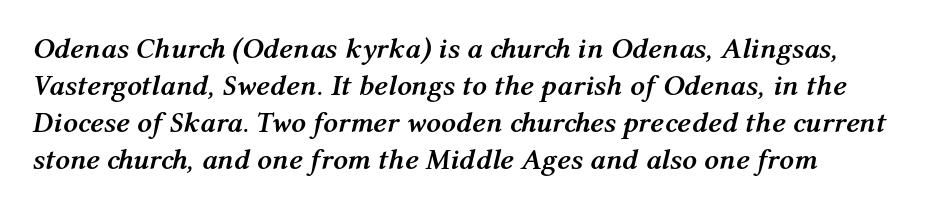
Chunky letters — that's bold for sure. Rule under the text: the space is simply empty. This sample has the flowing, uneven cadence of proportional lettering. Quick note: interline space is typical. Characters follow at the spacing the type designer built in. This sample uses an oblique cut, with every glyph tilted off the vertical.
